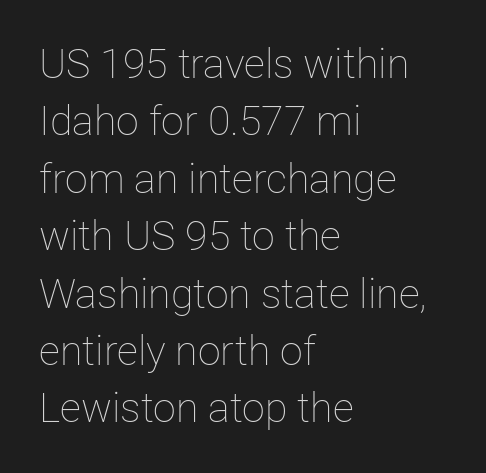
{"italic": "no", "bold": "no", "weight": "thin", "width": "normal", "stroke_contrast": "low", "x_height": "medium", "monospaced": "no", "underline": "no", "align": "left", "line_spacing": "normal", "line_spacing_ratio": 1.4, "letter_spacing": "normal", "letter_spacing_em": 0.0, "glyph_px": 41}
